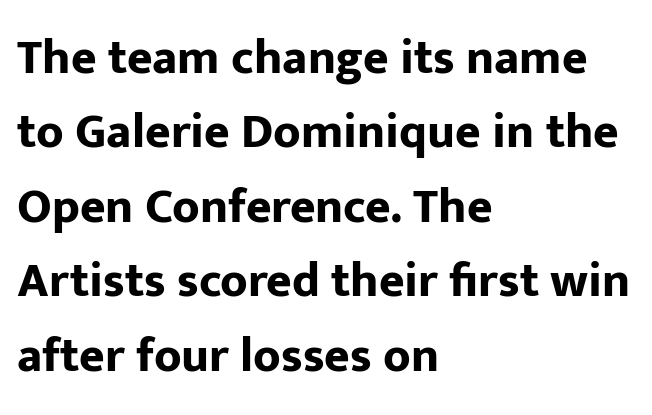
The image shows 49 px bold sans-serif type, upright; set left-aligned, normal line spacing (1.52x), normal letter spacing, not underlined; low stroke contrast and a medium x-height.
